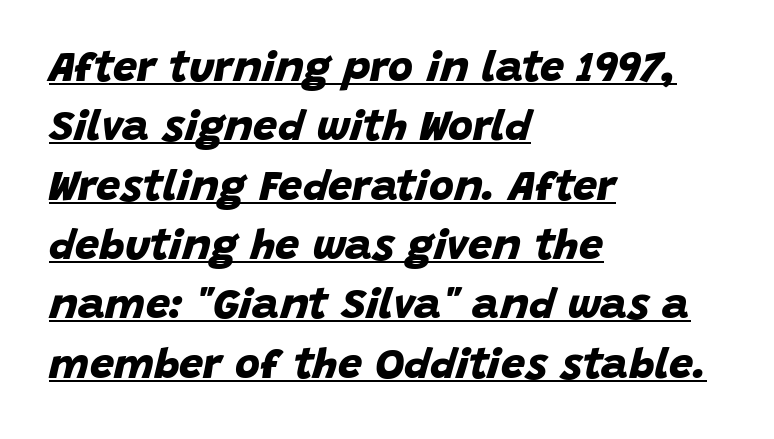
{"serif": "no", "bold": "yes", "weight": "bold", "width": "normal", "stroke_contrast": "low", "x_height": "large", "monospaced": "no", "underline": "yes", "align": "left", "line_spacing": "normal", "line_spacing_ratio": 1.38, "letter_spacing": "normal", "letter_spacing_em": 0.0, "glyph_px": 43}
